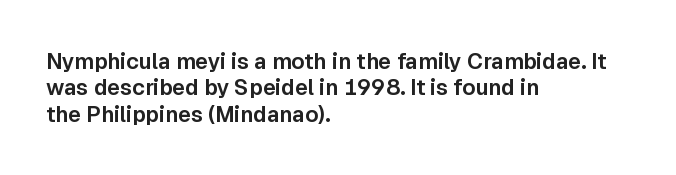
{"italic": "no", "underline": "no", "align": "left", "line_spacing_ratio": 1.2, "letter_spacing": "normal", "letter_spacing_em": 0.0, "glyph_px": 22}
